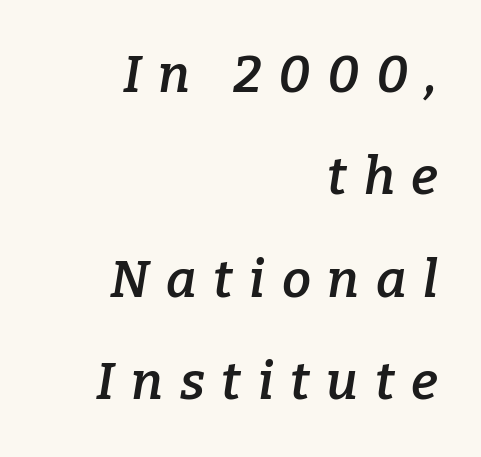
The image shows 52 px semibold serif type, italic (leaning right); set right-aligned, loose line spacing (1.97x), unusually wide letter spacing (+0.32 em), not underlined; low stroke contrast and a medium x-height.
